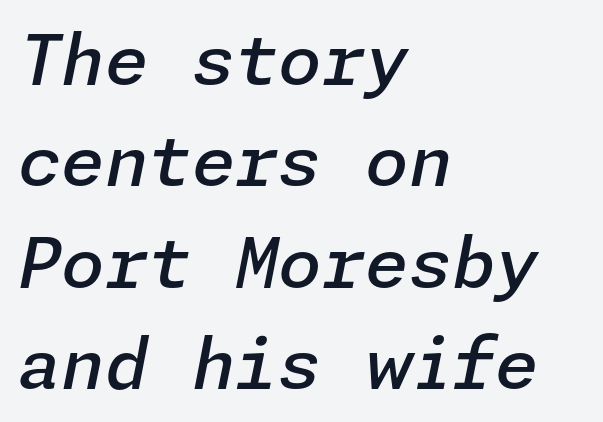
Strokes here are thickened, but only to semibold level. Each row of text sits above clean, open space. Horizontally, the lines are justified to the leading edge only. A typesetter would call this leading conventional body-copy spacing. Tracking value appears to be zero — textbook default spacing. The passage shown leans; its letterforms are oblique.
